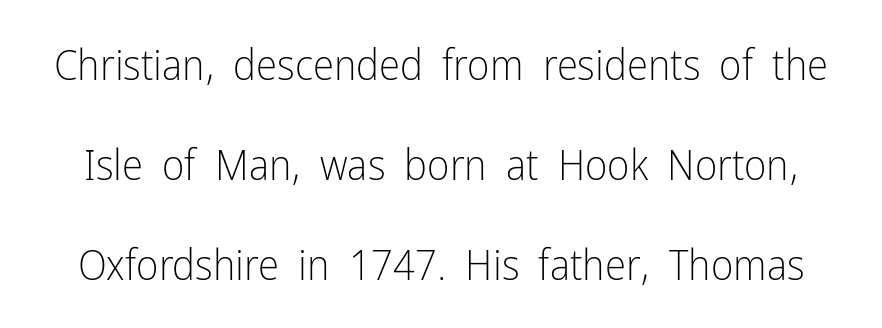
{"serif": "no", "italic": "no", "bold": "no", "weight": "light", "width": "condensed", "stroke_contrast": "low", "x_height": "medium", "monospaced": "no", "underline": "no", "line_spacing": "loose", "line_spacing_ratio": 2.33, "letter_spacing": "normal", "letter_spacing_em": 0.0, "glyph_px": 43}
